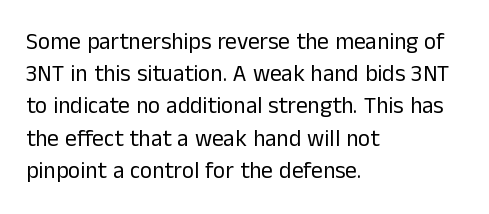
The image shows 23 px text type, upright; set left-aligned, normal line spacing (1.4x), normal letter spacing, not underlined.
